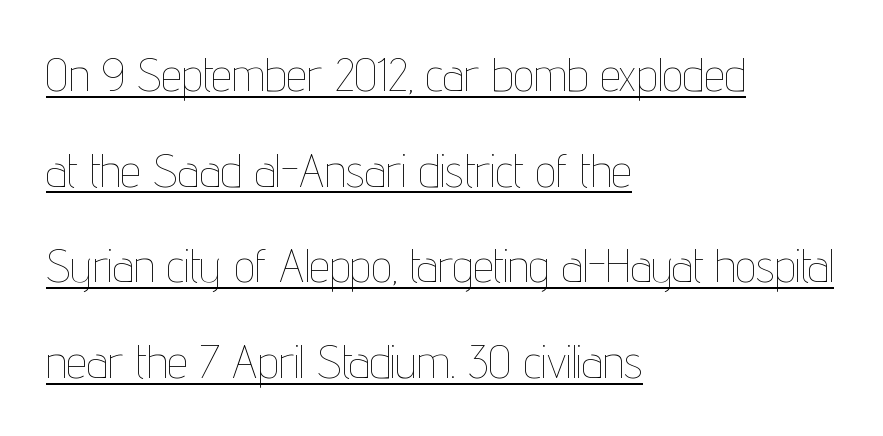
Q: Is the text bold? A: No.
Q: Is the text italic (slanted)? A: No, it is upright.
Q: Is the text underlined? A: Yes.
Q: How is the paragraph aligned? A: Left-aligned.
Q: Is the spacing between letters normal or unusually wide? A: Normal.
Q: Is the spacing between lines tight, normal or loose? A: Loose.
Q: Width (condensed, normal, or wide)? A: Condensed.
Q: Stroke contrast? A: Low.
Q: x-height? A: Medium.
Q: Monospaced? A: No.
